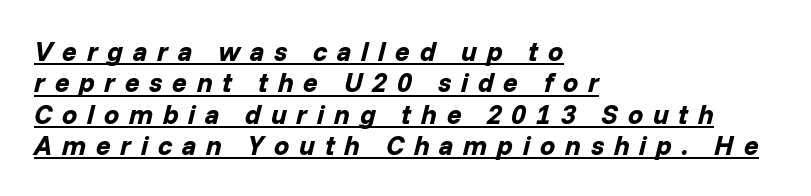
Emphasis by weight is at full strength: bold. Line beginnings align vertically; line endings do not. Beneath each row of characters lies a ruled line. Observe the lean: these are italic letterforms. Compared with typical body copy, the letter spacing here is much looser.
